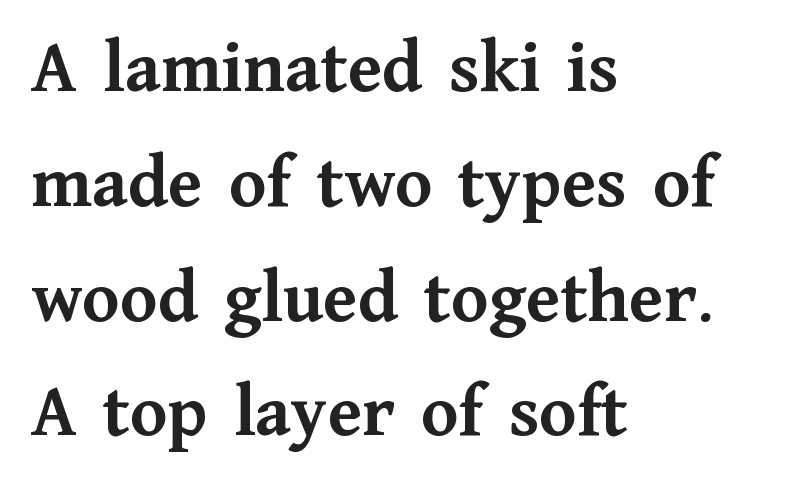
Does the weight exceed regular? Yes, all the way to bold. Nobody drew a line under any word here. The letterforms sit shoulder to shoulder at normal distance. Does the copy run flush right? No — it runs flush left.
